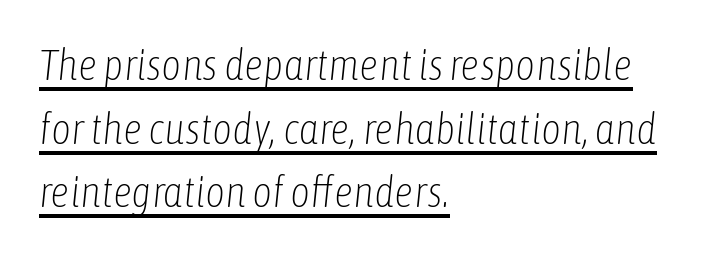
Q: Is the text bold? A: No.
Q: Is the text italic (slanted)? A: Yes, it leans right by about 6 degrees.
Q: Is the text underlined? A: Yes.
Q: How is the paragraph aligned? A: Left-aligned.
Q: Is the spacing between letters normal or unusually wide? A: Normal.
Q: Is the spacing between lines tight, normal or loose? A: Normal.
Q: Width (condensed, normal, or wide)? A: Condensed.
Q: Stroke contrast? A: Low.
Q: x-height? A: Medium.
Q: Monospaced? A: No.
